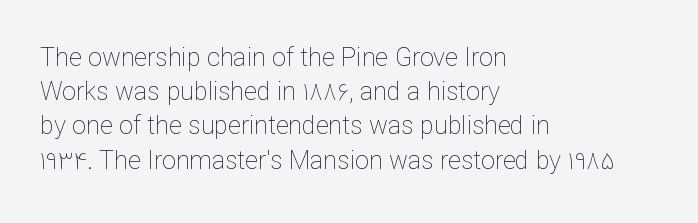
The area under the type is left untouched. A roman cut, with each character standing at attention. Observe the ordinary spacing: letters are neighbours, not strangers. Notice how the passage keeps a crisp vertical edge on the left only.
